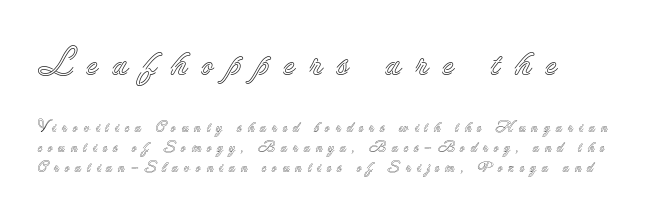
Q: Is the text italic (slanted)? A: Yes.
Q: Is the text underlined? A: No.
Q: How is the paragraph aligned? A: Left-aligned.
Q: Is the spacing between letters normal or unusually wide? A: Unusually wide.
Q: Is the spacing between lines tight, normal or loose? A: Normal.
Q: Which block of text is set in a larger size, the first (top) or the second (bottom)? A: The first (top) one.
Q: Width (condensed, normal, or wide)? A: Normal.
Q: x-height? A: Small.
Q: Monospaced? A: No.
